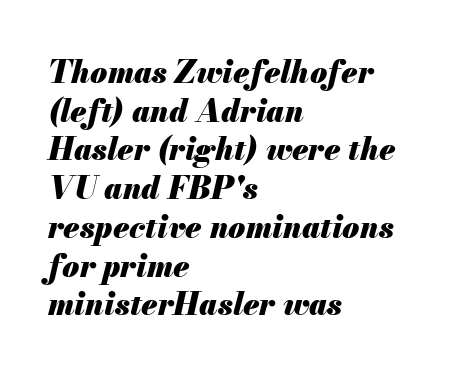
The image shows 31 px heavy type, italic (leaning right); set left-aligned, normal line spacing (1.25x), normal letter spacing, not underlined; medium stroke contrast and a small x-height.
